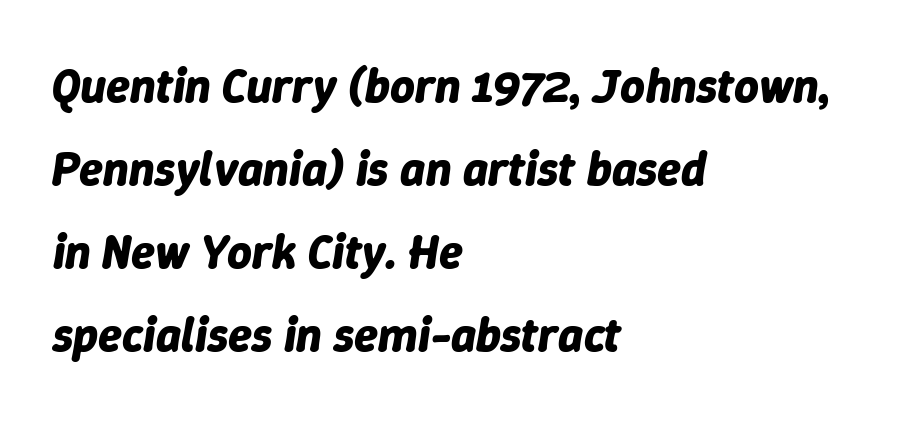
The image shows 48 px bold type, italic (leaning right); set left-aligned, line spacing 1.73x, normal letter spacing, not underlined; low stroke contrast and a medium x-height.
